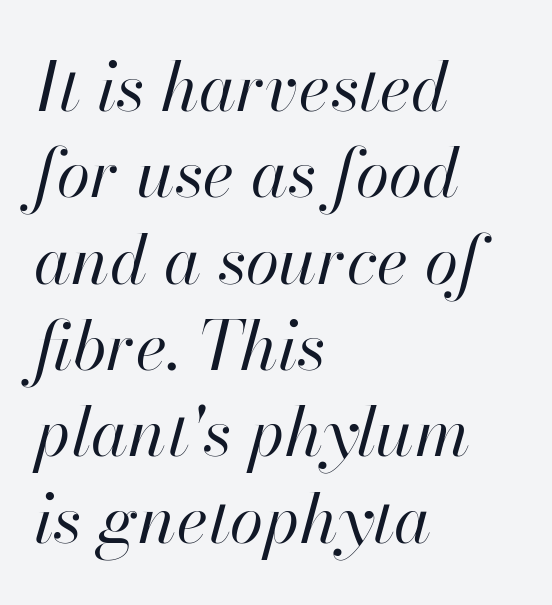
This sample uses plain, unmodified letter spacing. Is the type slanted? Yes — the strokes lean at a clear angle. Character widths vary here, with narrow letters taking less room than wide ones. The text block is weighted toward the left margin, trailing off unevenly rightward. Normally led — the rows are evenly, conventionally spaced.
